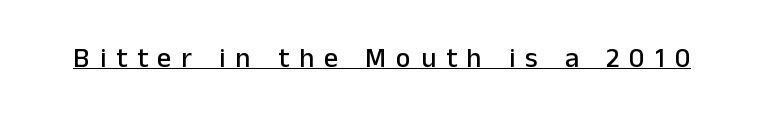
{"serif": "no", "italic": "no", "width": "normal", "stroke_contrast": "low", "x_height": "medium", "monospaced": "no", "underline": "yes", "letter_spacing": "wide", "letter_spacing_em": 0.35, "glyph_px": 28}
